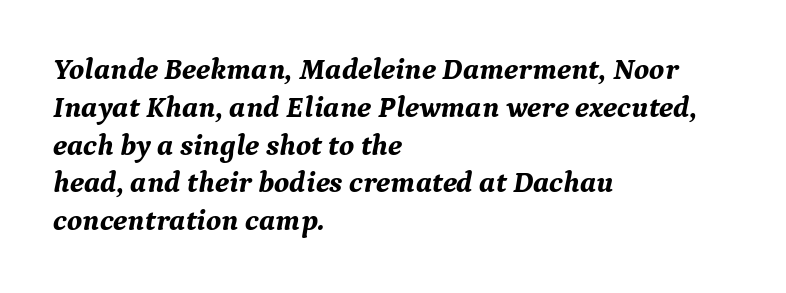
Emphasis-style slanted type is in use. In terms of letterform style, serifs are clearly present. Heft: maximum for text — a bold. Rows of type keep a routine distance in the vertical direction.
